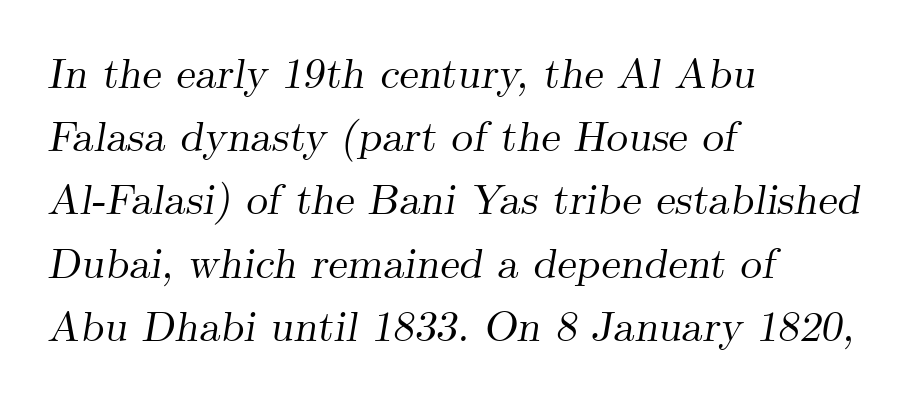
This sample uses an oblique cut, with every glyph tilted off the vertical. Reading down the block, your eye returns to a fixed left position each line. The typeface chosen for these lines features serifs. Spacing between characters is what you'd get straight out of the box. Nobody drew a line under any word here. The passage shown stacks its lines at a standard gap.
